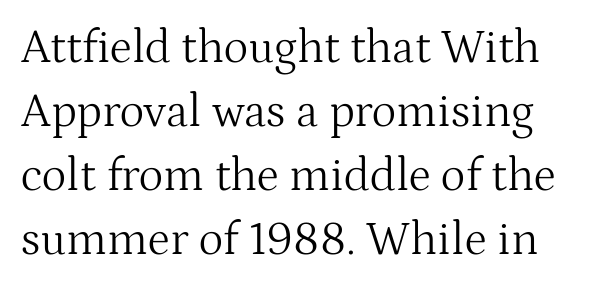
In terms of posture, this sample is upright. Think of a printed novel: that variable character pitch is what you see here. Beneath every word, the page is bare. A typesetter would call this leading conventional body-copy spacing. The tracking reads as untouched default to a designer's eye.
